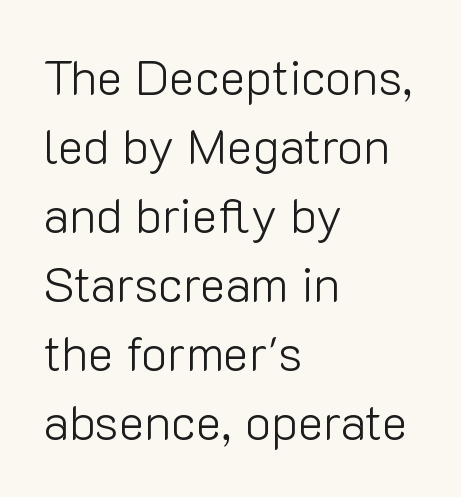
The image shows 49 px light sans-serif type, upright; set left-aligned, normal line spacing (1.41x), normal letter spacing, not underlined; low stroke contrast and a medium x-height.
